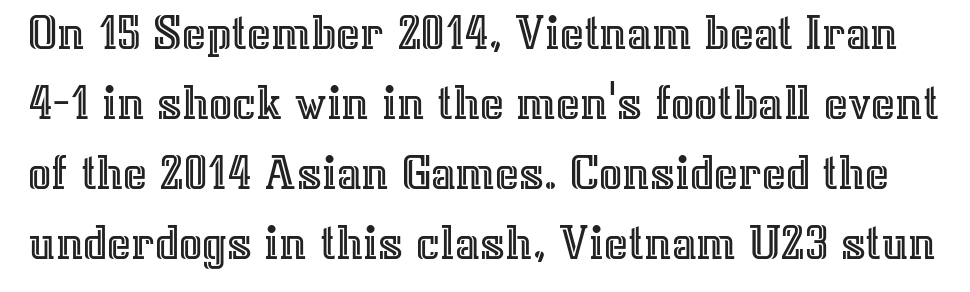
Compared with typical paragraphs, the rows here are spaced about the same. A typesetter would call this proportional, since set widths differ per character. The gap between lines stays unmarked. The passage shown has conventional tracking throughout. Style check: upright.
